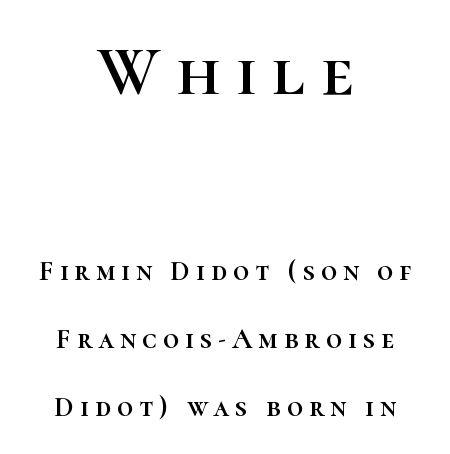
{"italic": "no", "width": "normal", "stroke_contrast": "high", "x_height": "medium", "monospaced": "no", "underline": "no", "align": "center", "line_spacing": "loose", "line_spacing_ratio": 2.42, "letter_spacing": "wide", "letter_spacing_em": 0.22, "larger_block": "first", "size_ratio": 2.5, "glyph_px": 70}
